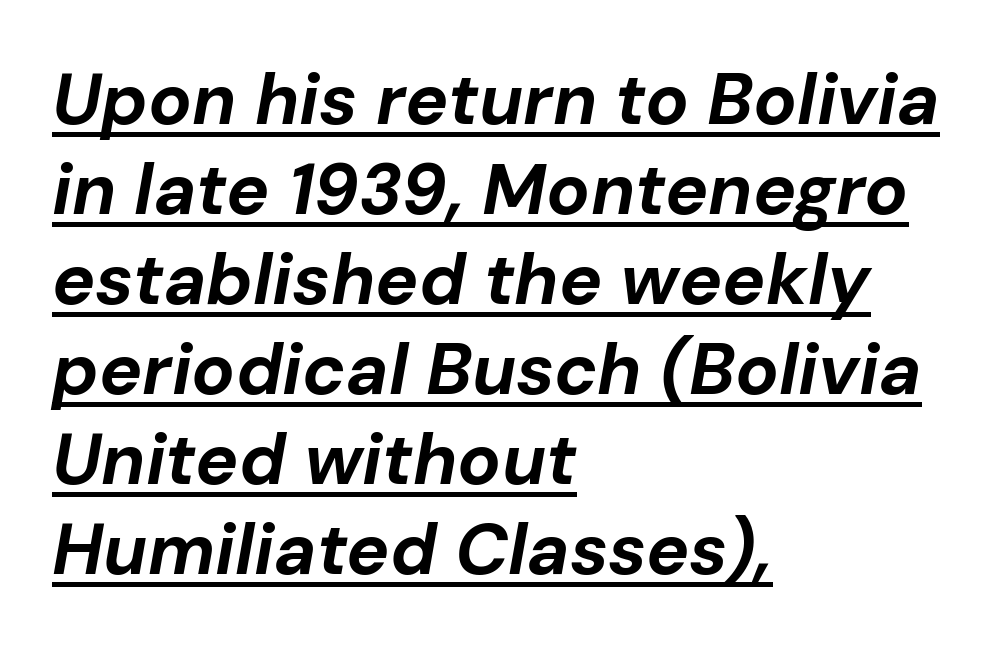
Short note: letters normally spaced. A typesetter would call this proportional, since set widths differ per character. These lines are set flush left with a ragged right edge. Looks like someone drew a line under every word here. Slanted lettering throughout.
